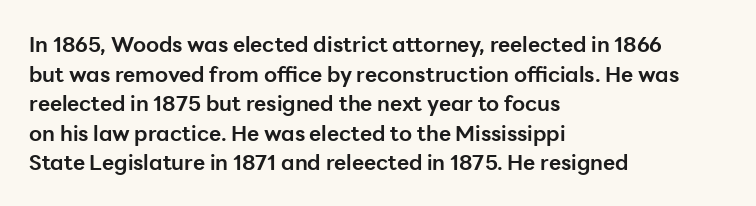
Q: Is the text bold? A: Yes.
Q: Is the text italic (slanted)? A: No, it is upright.
Q: Is the text underlined? A: No.
Q: How is the paragraph aligned? A: Left-aligned.
Q: Is the spacing between letters normal or unusually wide? A: Normal.
Q: Is the spacing between lines tight, normal or loose? A: Normal.
